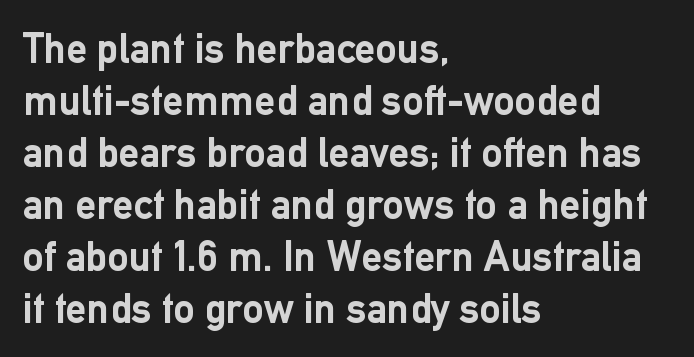
The image shows 42 px semibold sans-serif type, upright; set left-aligned, line spacing 1.24x, normal letter spacing, not underlined; low stroke contrast and a medium x-height.
